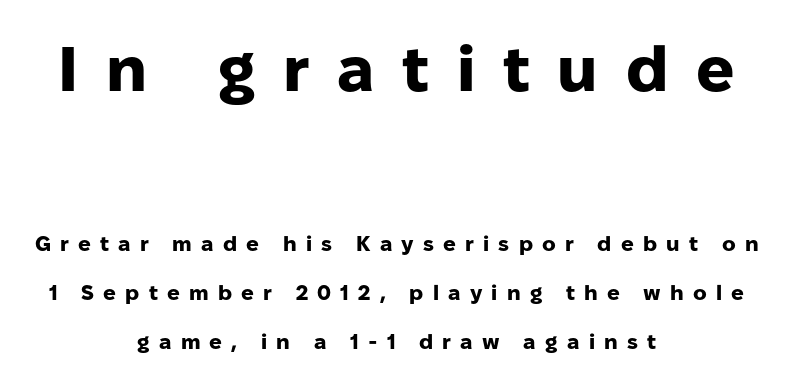
The image shows 63 px heavy sans-serif type, upright; set centered, loose line spacing (2.34x), unusually wide letter spacing (+0.44 em), not underlined; the first (top) block is 3.0x larger; low stroke contrast and a medium x-height.
